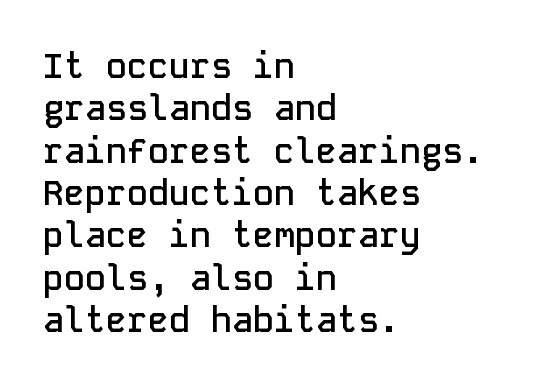
{"serif": "no", "italic": "no", "bold": "semi", "weight": "semibold", "width": "normal", "stroke_contrast": "low", "x_height": "medium", "monospaced": "yes", "underline": "no", "align": "left", "line_spacing_ratio": 1.21, "letter_spacing": "normal", "letter_spacing_em": 0.0, "glyph_px": 35}
